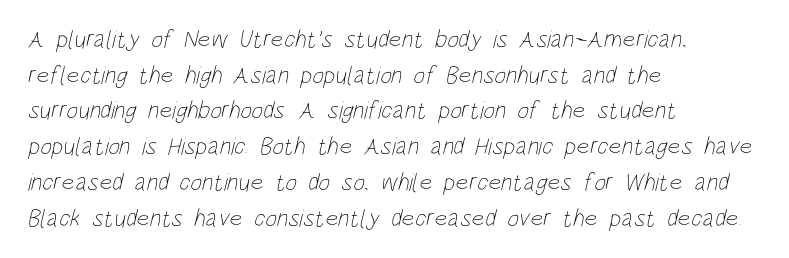
The image shows 25 px text type; set left-aligned, normal line spacing (1.43x), normal letter spacing, not underlined.
